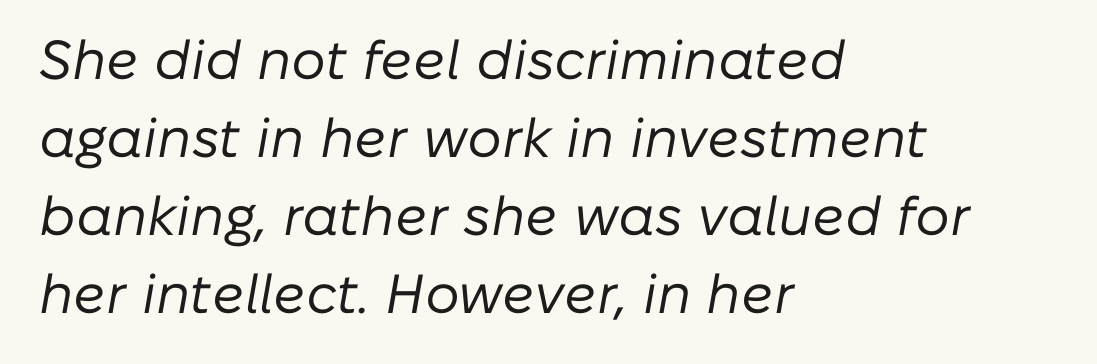
The image shows 55 px regular-weight type, italic (leaning right); set left-aligned, normal line spacing (1.42x), normal letter spacing, not underlined; low stroke contrast and a medium x-height.
